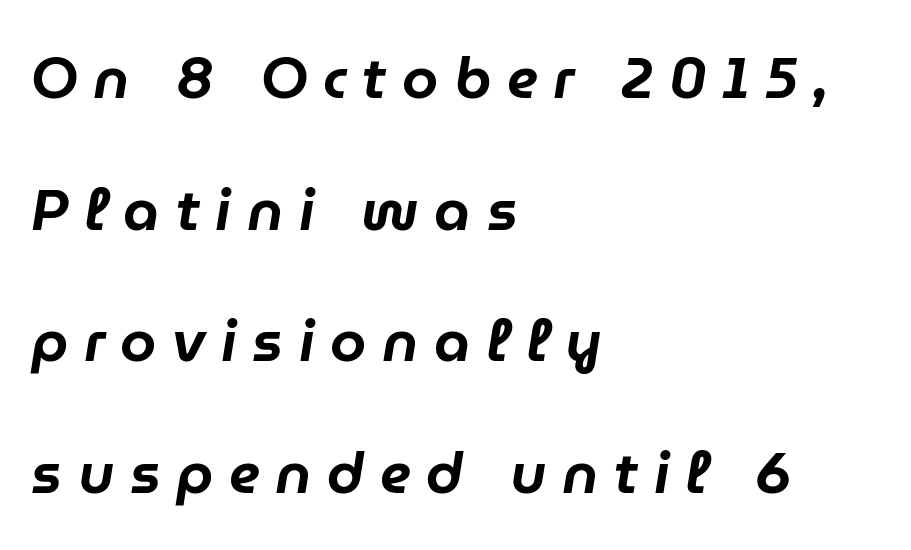
The image shows 58 px text type, italic (leaning right); set left-aligned, loose line spacing (2.27x), unusually wide letter spacing (+0.27 em), not underlined; low stroke contrast and a medium x-height.
